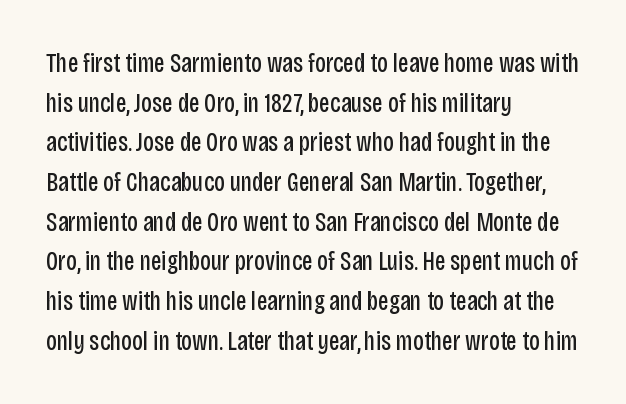
The image shows 27 px text type, upright; set left-aligned, normal line spacing (1.47x), normal letter spacing, not underlined.
